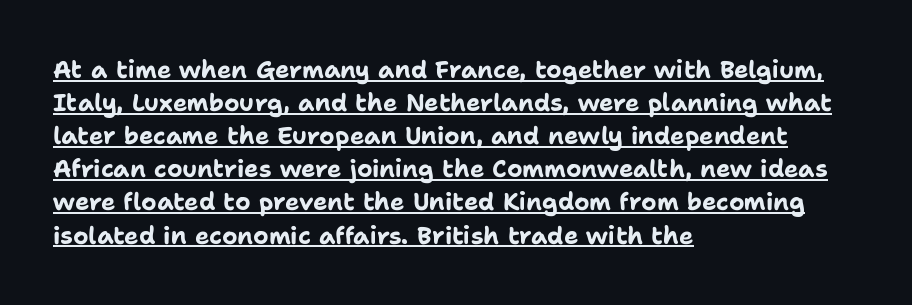
The image shows 24 px bold type, upright; set left-aligned, normal line spacing (1.38x), normal letter spacing, underlined.
